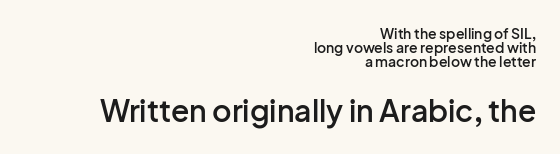
{"serif": "no", "italic": "no", "bold": "semi", "weight": "semibold", "width": "normal", "stroke_contrast": "low", "x_height": "medium", "monospaced": "no", "underline": "no", "align": "right", "line_spacing": "tight", "line_spacing_ratio": 1.01, "letter_spacing": "normal", "letter_spacing_em": 0.0, "larger_block": "second", "size_ratio": 2.14, "glyph_px": 30}
